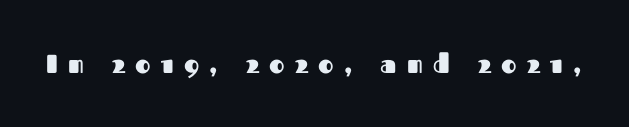
Q: Is the text bold? A: Yes.
Q: Is the text italic (slanted)? A: No, it is upright.
Q: Is the text underlined? A: No.
Q: Is the spacing between letters normal or unusually wide? A: Unusually wide.
